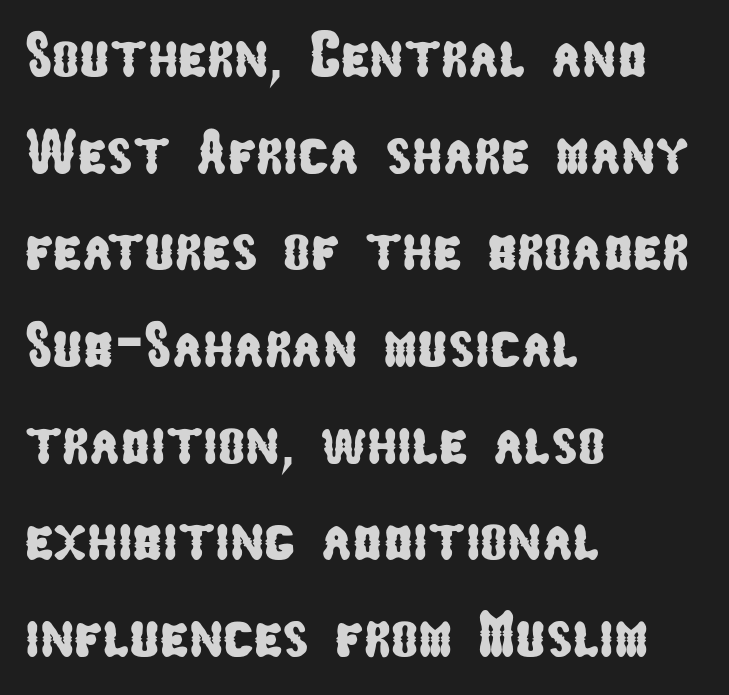
Which margin do the lines hug? The left one — the right edge is uneven. Spacing verdict: proportional, widths tailored to each character. Nothing sits at the stroke ends, so this counts as sans-serif. Letter spacing: default. Descenders are the only things crossing below the line.
